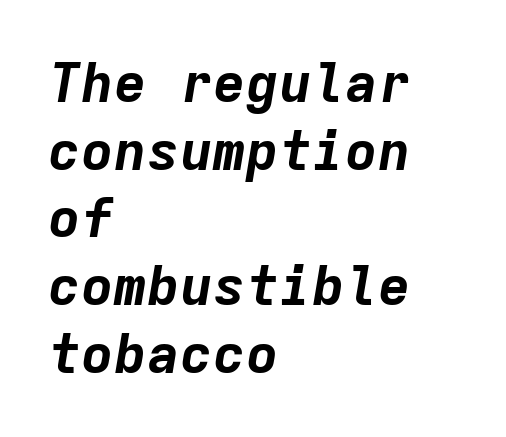
Q: Is the text bold? A: Yes.
Q: Is the text italic (slanted)? A: Yes, it leans right by about 9 degrees.
Q: Is the text underlined? A: No.
Q: How is the paragraph aligned? A: Left-aligned.
Q: Is the spacing between letters normal or unusually wide? A: Normal.
Q: Width (condensed, normal, or wide)? A: Normal.
Q: Stroke contrast? A: Low.
Q: x-height? A: Medium.
Q: Monospaced? A: Yes.
